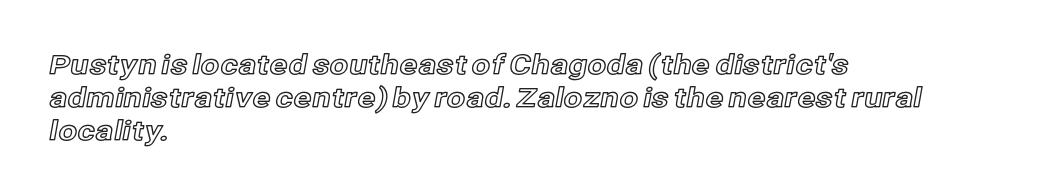
The image shows 27 px text type; set left-aligned, line spacing 1.23x, normal letter spacing, not underlined.
